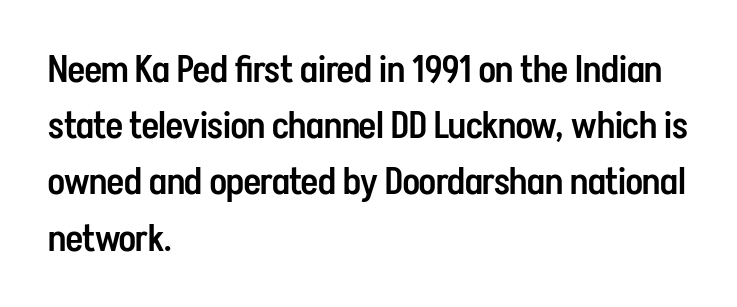
Q: Is the text bold? A: Semi-bold.
Q: Is the text italic (slanted)? A: No, it is upright.
Q: Is the typeface a serif or a sans-serif typeface? A: Sans-serif.
Q: Is the text underlined? A: No.
Q: How is the paragraph aligned? A: Left-aligned.
Q: Is the spacing between letters normal or unusually wide? A: Normal.
Q: Is the spacing between lines tight, normal or loose? A: Normal.
Q: Width (condensed, normal, or wide)? A: Condensed.
Q: Stroke contrast? A: Low.
Q: x-height? A: Medium.
Q: Monospaced? A: No.
